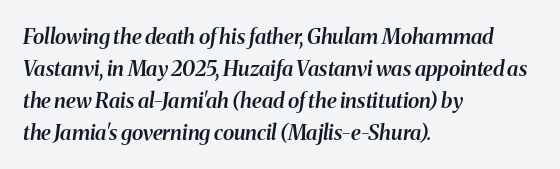
The image shows 21 px text type, italic (leaning right); set left-aligned, normal line spacing (1.52x), normal letter spacing, not underlined.
